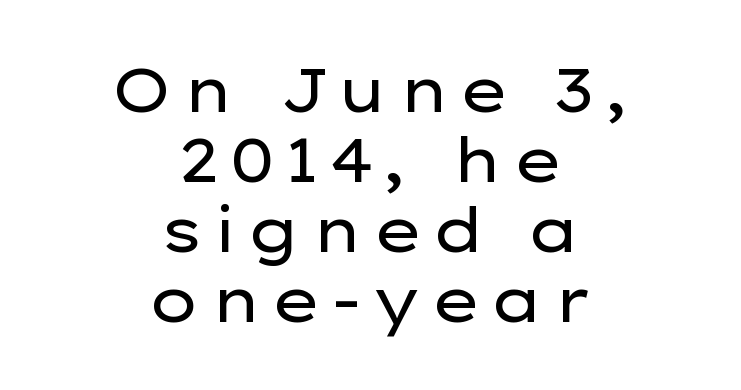
Q: Is the text bold? A: No.
Q: Is the text italic (slanted)? A: No, it is upright.
Q: Is the typeface a serif or a sans-serif typeface? A: Sans-serif.
Q: Is the text underlined? A: No.
Q: How is the paragraph aligned? A: Centered.
Q: Is the spacing between lines tight, normal or loose? A: Tight.
Q: Width (condensed, normal, or wide)? A: Wide.
Q: Stroke contrast? A: Low.
Q: x-height? A: Medium.
Q: Monospaced? A: No.
